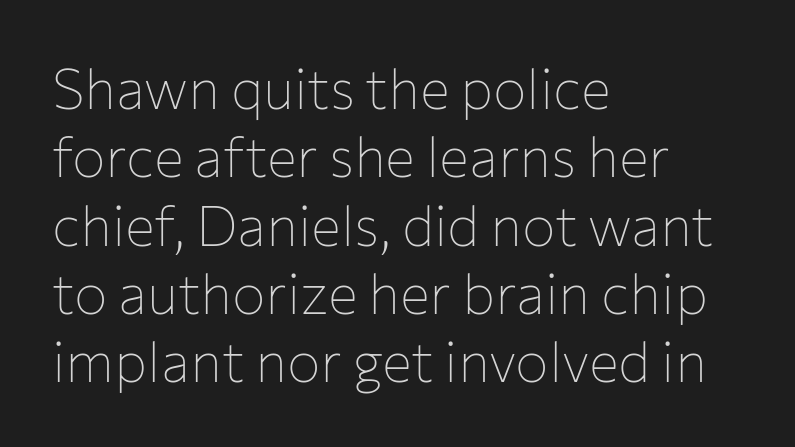
The image shows 56 px thin sans-serif type, upright; set left-aligned, line spacing 1.22x, normal letter spacing, not underlined; low stroke contrast and a medium x-height.
